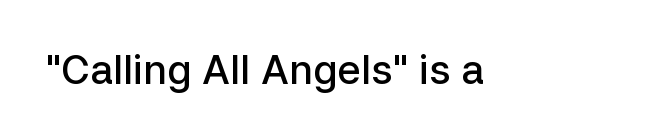
The image shows 40 px semibold sans-serif type, upright; set normal letter spacing, not underlined; low stroke contrast and a medium x-height.
